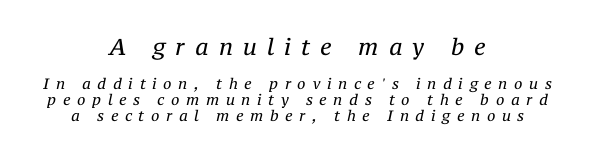
Letters have the restrained weight of plain body copy at most. Yep, that's italic — everything's leaning. Lines of text with bare space underneath. The first block has been scaled up relative to the second. The letters are spread apart with noticeably loose tracking. This block would grow much taller if given ordinary leading; it's compressed now.
